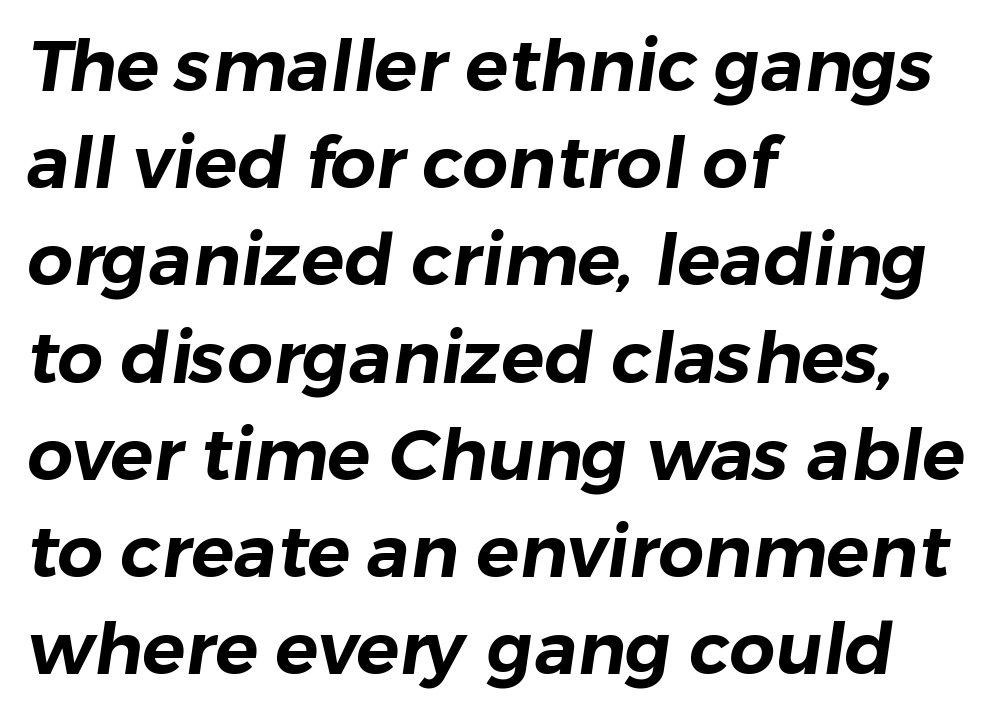
Does extra space separate the letters? No, they use regular spacing. Decoration check: the copy has no underline. A typesetter would label this face a sans. These lines are rendered in a variable-pitch font. Line starts are locked; line ends wander.
